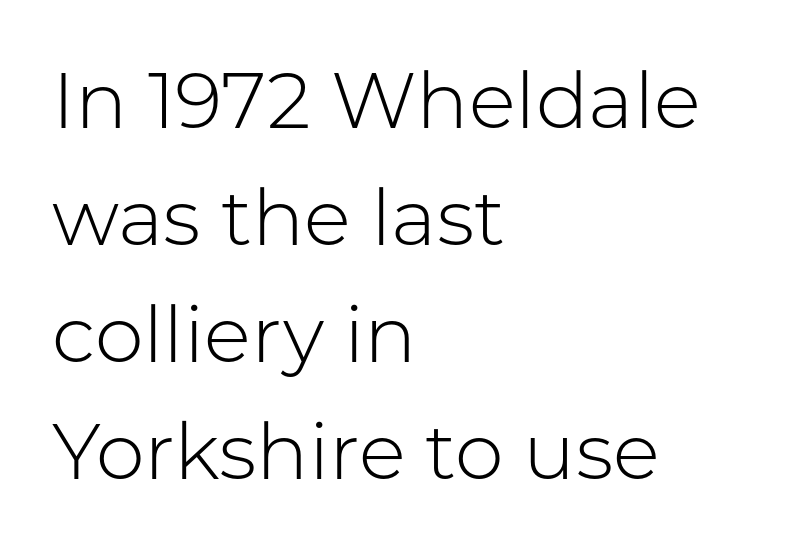
Q: Is the text bold? A: No.
Q: Is the text italic (slanted)? A: No, it is upright.
Q: Is the typeface a serif or a sans-serif typeface? A: Sans-serif.
Q: Is the text underlined? A: No.
Q: How is the paragraph aligned? A: Left-aligned.
Q: Is the spacing between letters normal or unusually wide? A: Normal.
Q: Is the spacing between lines tight, normal or loose? A: Normal.
Q: Width (condensed, normal, or wide)? A: Normal.
Q: Stroke contrast? A: Low.
Q: x-height? A: Medium.
Q: Monospaced? A: No.
